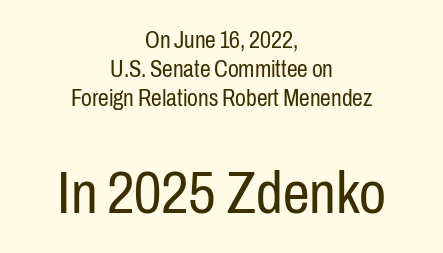
This sample uses plain, unmodified letter spacing. Unlike italic type, these characters show no tilt at all. Typographically, this falls in the sans-serif category. No word sits above an underline. Typeset on center — no edge is straight. A typesetter would call this proportional, since set widths differ per character.
